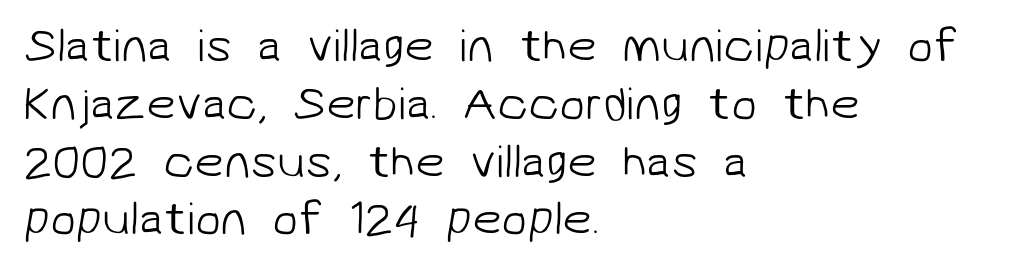
This sample has the flowing, uneven cadence of proportional lettering. Summary of weight: not heavy and not bold. Tracking value appears to be zero — textbook default spacing. The string is rendered with underlining switched off.
